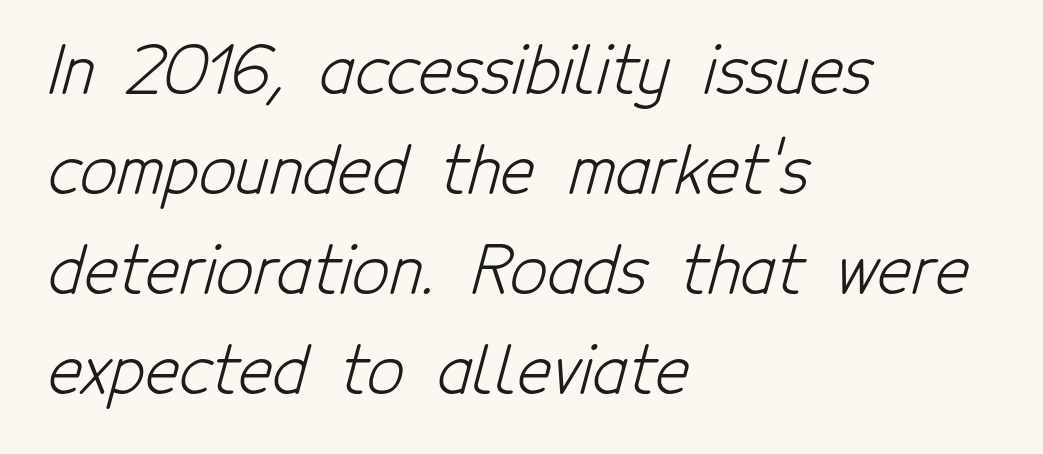
Q: Is the text bold? A: No.
Q: Is the typeface a serif or a sans-serif typeface? A: Sans-serif.
Q: Is the text underlined? A: No.
Q: How is the paragraph aligned? A: Left-aligned.
Q: Is the spacing between letters normal or unusually wide? A: Normal.
Q: Is the spacing between lines tight, normal or loose? A: Normal.
Q: Width (condensed, normal, or wide)? A: Condensed.
Q: Stroke contrast? A: Low.
Q: x-height? A: Medium.
Q: Monospaced? A: No.
